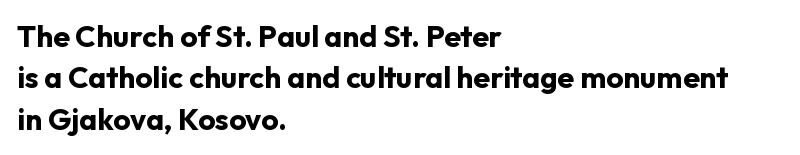
A full-strength bold gives these letters their thick strokes. Caption: standard tracking, unaltered. Every stem runs plumb, perpendicular to the baseline. The space beneath each line is pristine and unruled.
